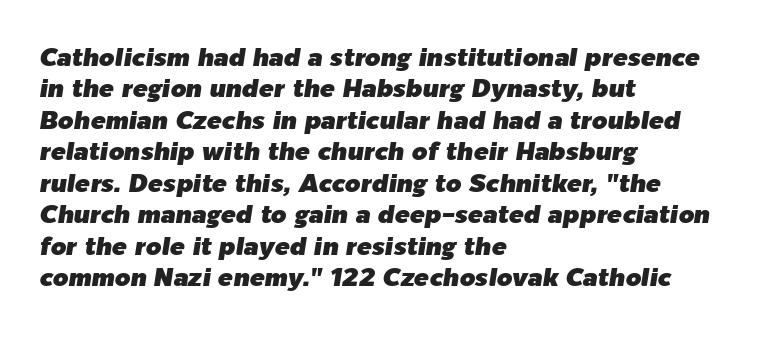
The image shows 25 px text type, italic (leaning right); set left-aligned, normal line spacing (1.26x), normal letter spacing, not underlined.
